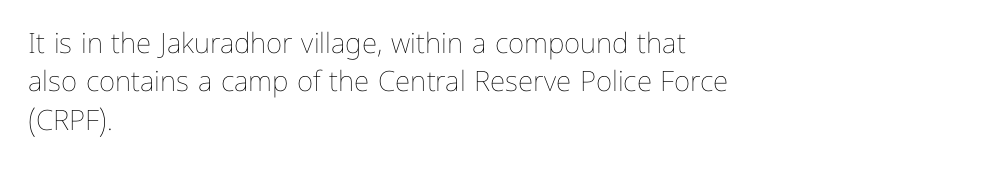
Q: Is the text bold? A: No.
Q: Is the text italic (slanted)? A: No, it is upright.
Q: Is the text underlined? A: No.
Q: How is the paragraph aligned? A: Left-aligned.
Q: Is the spacing between letters normal or unusually wide? A: Normal.
Q: Is the spacing between lines tight, normal or loose? A: Normal.
Q: Width (condensed, normal, or wide)? A: Normal.
Q: Stroke contrast? A: Low.
Q: x-height? A: Medium.
Q: Monospaced? A: No.
